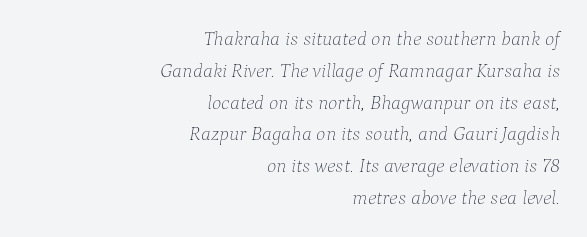
The space beneath each line is pristine and unruled. Tracking value appears to be zero — textbook default spacing. Vertical stems look standard width or narrower in stroke. The lines are quadded right. Characters are canted at an angle relative to the baseline's perpendicular. Rows of type keep a routine distance in the vertical direction.
